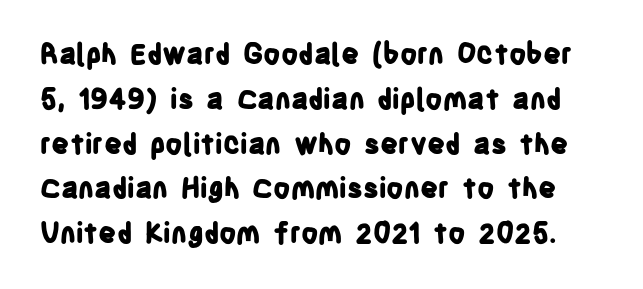
Q: Is the text bold? A: Yes.
Q: Is the text italic (slanted)? A: No, it is upright.
Q: Is the typeface a serif or a sans-serif typeface? A: Sans-serif.
Q: Is the text underlined? A: No.
Q: Is the spacing between letters normal or unusually wide? A: Normal.
Q: Is the spacing between lines tight, normal or loose? A: Normal.
Q: Width (condensed, normal, or wide)? A: Condensed.
Q: Stroke contrast? A: Low.
Q: x-height? A: Large.
Q: Monospaced? A: No.
